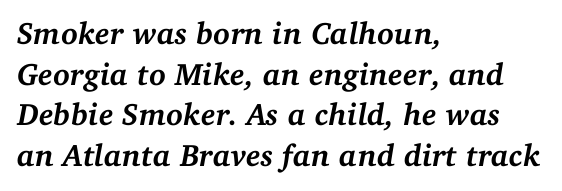
Q: Is the text bold? A: Yes.
Q: Is the text italic (slanted)? A: Yes, it leans right by about 11 degrees.
Q: Is the typeface a serif or a sans-serif typeface? A: Serif.
Q: Is the text underlined? A: No.
Q: How is the paragraph aligned? A: Left-aligned.
Q: Is the spacing between letters normal or unusually wide? A: Normal.
Q: Is the spacing between lines tight, normal or loose? A: Normal.
Q: Width (condensed, normal, or wide)? A: Normal.
Q: Stroke contrast? A: Medium.
Q: x-height? A: Medium.
Q: Monospaced? A: No.
